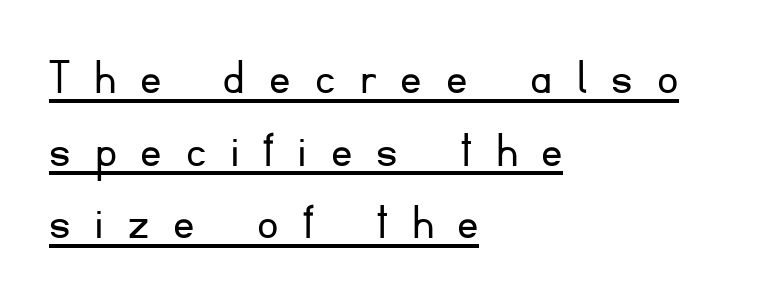
The letters advance in unequal steps, a hallmark of proportional type. The words here are underlined. The face looks like a standard text weight, possibly lighter. One glance says typical: line gaps are just what's usual. Short note: letters widely spaced.
